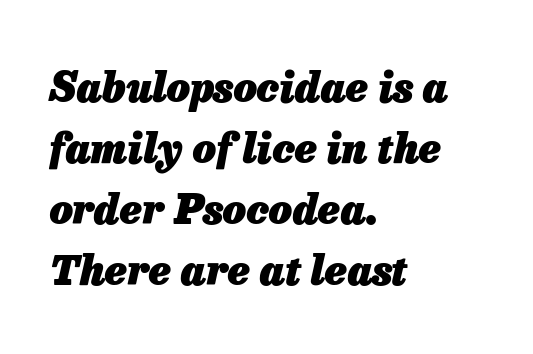
This sample is left-justified, so line endings fall wherever the words run out. In terms of letterspacing, this is plain default setting. It's the slanting kind of type. A typesetter would call this proportional, since set widths differ per character. Typographic density is high because the face is bold. Students, observe: this is what conventionally led text looks like.
